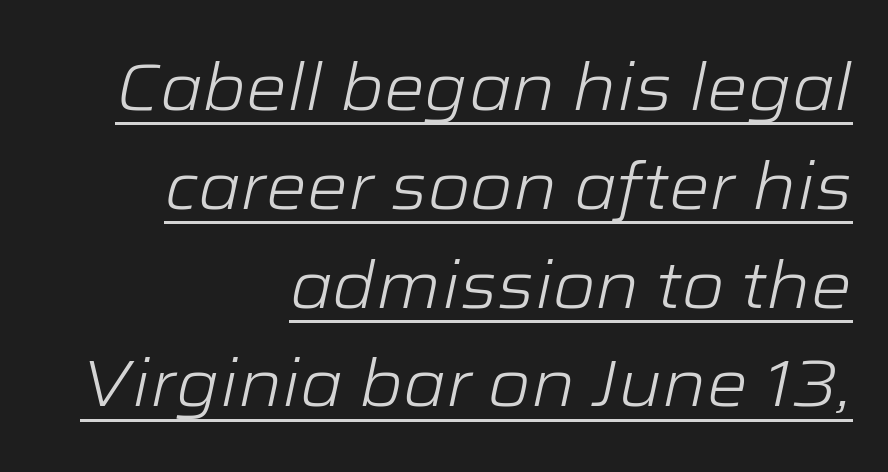
Q: Is the text bold? A: No.
Q: Is the text italic (slanted)? A: Yes, it leans right by about 12 degrees.
Q: Is the text underlined? A: Yes.
Q: How is the paragraph aligned? A: Right-aligned.
Q: Is the spacing between letters normal or unusually wide? A: Normal.
Q: Is the spacing between lines tight, normal or loose? A: Normal.
Q: Width (condensed, normal, or wide)? A: Wide.
Q: Stroke contrast? A: Low.
Q: x-height? A: Medium.
Q: Monospaced? A: No.
